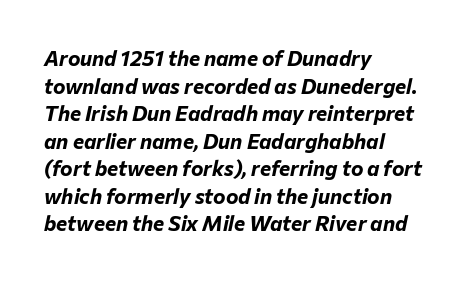
Q: Is the text bold? A: Yes.
Q: Is the text italic (slanted)? A: Yes, it leans right by about 12 degrees.
Q: Is the text underlined? A: No.
Q: How is the paragraph aligned? A: Left-aligned.
Q: Is the spacing between letters normal or unusually wide? A: Normal.
Q: Is the spacing between lines tight, normal or loose? A: Normal.
